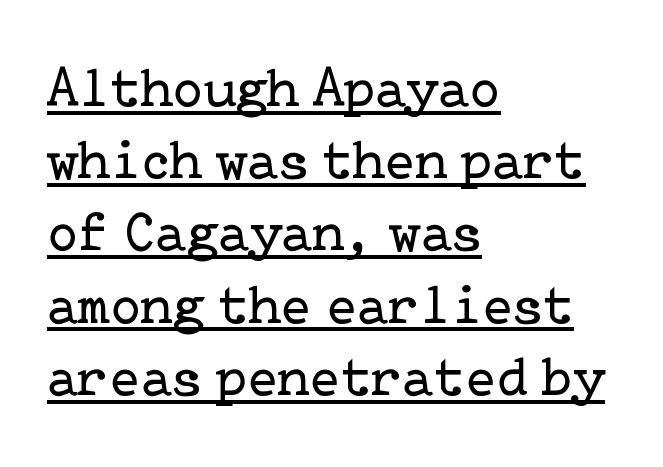
Q: Is the text bold? A: No.
Q: Is the text italic (slanted)? A: No, it is upright.
Q: Is the typeface a serif or a sans-serif typeface? A: Serif.
Q: Is the text underlined? A: Yes.
Q: How is the paragraph aligned? A: Left-aligned.
Q: Is the spacing between letters normal or unusually wide? A: Normal.
Q: Is the spacing between lines tight, normal or loose? A: Normal.
Q: Width (condensed, normal, or wide)? A: Normal.
Q: Stroke contrast? A: Low.
Q: x-height? A: Medium.
